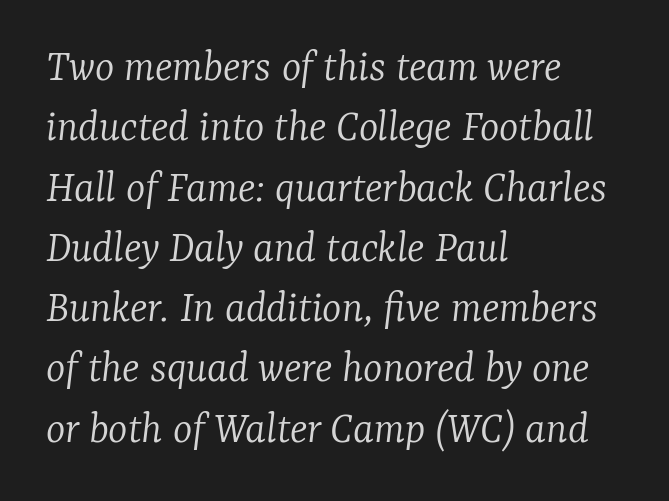
Q: Is the text bold? A: No.
Q: Is the text italic (slanted)? A: Yes, it leans right by about 7 degrees.
Q: Is the typeface a serif or a sans-serif typeface? A: Serif.
Q: Is the text underlined? A: No.
Q: How is the paragraph aligned? A: Left-aligned.
Q: Is the spacing between letters normal or unusually wide? A: Normal.
Q: Is the spacing between lines tight, normal or loose? A: Normal.
Q: Width (condensed, normal, or wide)? A: Normal.
Q: Stroke contrast? A: Low.
Q: x-height? A: Medium.
Q: Monospaced? A: No.
